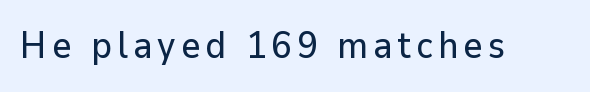
Every character sits straight up, as roman type does. Do the characters align in a grid? No, the font is proportional. A sans-serif font was chosen for this passage. The passage shown is not underscored anywhere.
